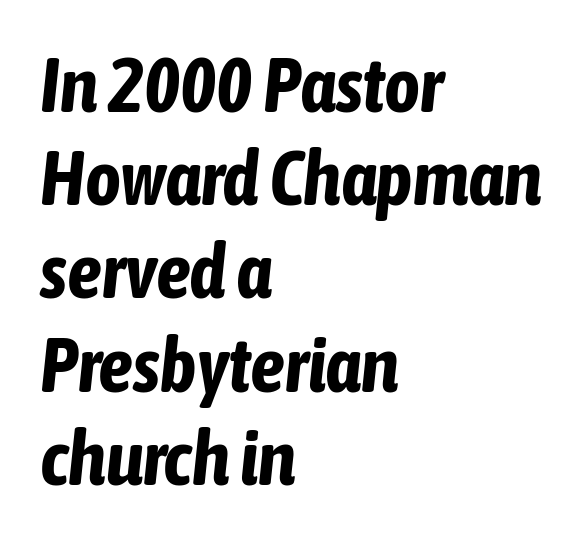
{"italic": "yes", "lean": "right", "slant_degrees": 6, "bold": "yes", "weight": "bold", "width": "condensed", "stroke_contrast": "low", "x_height": "medium", "monospaced": "no", "underline": "no", "align": "left", "line_spacing_ratio": 1.21, "letter_spacing": "normal", "letter_spacing_em": 0.0, "glyph_px": 77}
